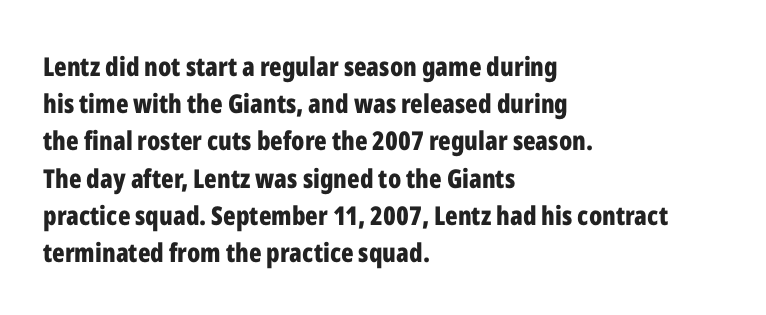
The image shows 26 px bold type, upright; set left-aligned, normal line spacing (1.43x), normal letter spacing, not underlined.
